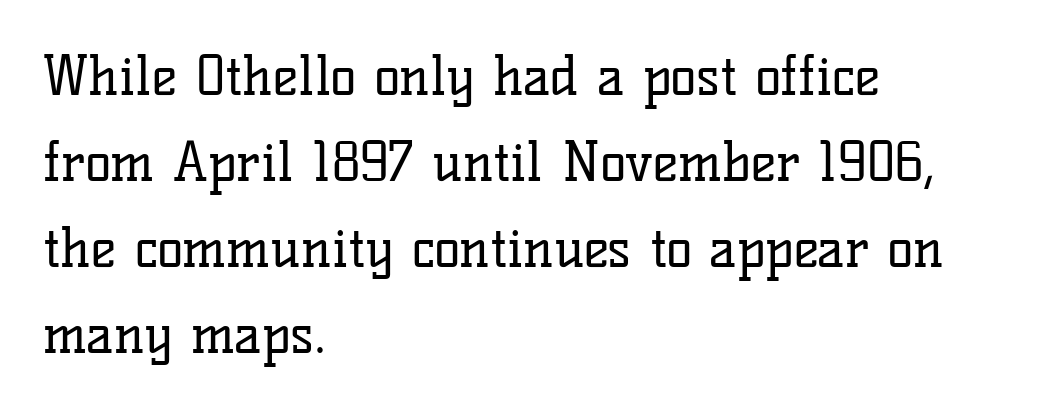
The image shows 54 px regular-weight serif type, upright; set left-aligned, normal line spacing (1.59x), normal letter spacing, not underlined; low stroke contrast and a medium x-height.
